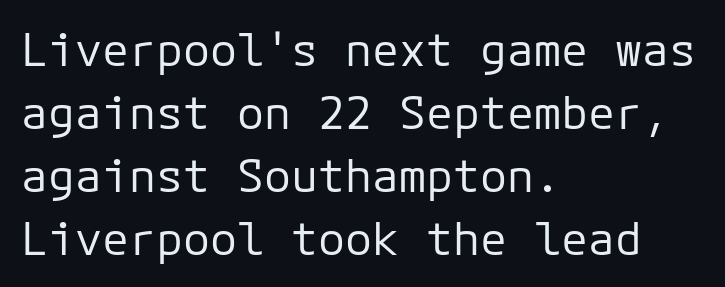
Descender tails drop into unmarked territory. No letter is thick-stroked: the sample isn't bold. Honestly, the letter spacing is just normal — you wouldn't notice it. A classic flush-left, rag-right setting is used for this passage. The letters stand upright; this is a roman face.
